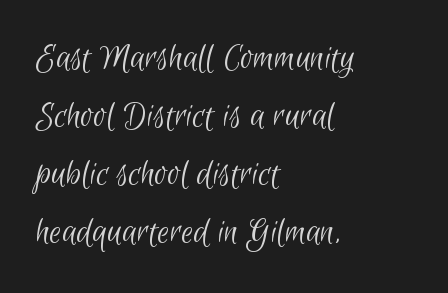
What stands out about the letter spacing? Nothing — it is the standard amount. The passage shown is not underscored anywhere. No heavy texture on the line: the type isn't bold. These lines are composed in type without serifs. The designer left line spacing at the default.
